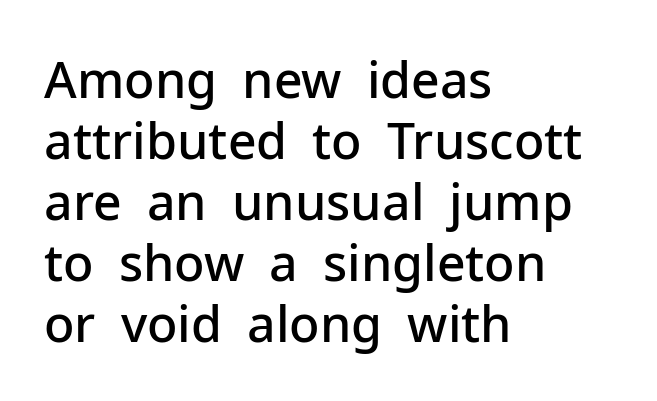
This is roman type, the default non-slanted kind. Just letters on the line, the space beneath them empty. Observe the absence of serifs on each vertical stroke in this sample. The tracking reads as untouched default to a designer's eye. The rendering uses natural spacing where letterforms have individual widths. If you drew a ruler down the left edge, every line would touch it.
